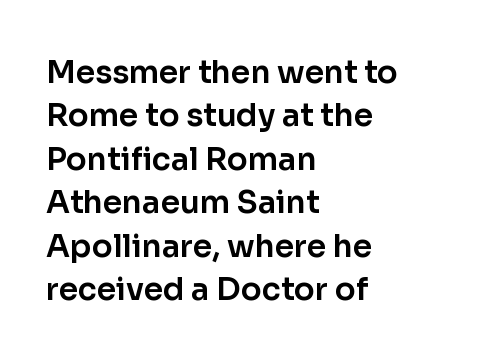
Q: Is the text italic (slanted)? A: No, it is upright.
Q: Is the typeface a serif or a sans-serif typeface? A: Sans-serif.
Q: Is the text underlined? A: No.
Q: How is the paragraph aligned? A: Left-aligned.
Q: Is the spacing between letters normal or unusually wide? A: Normal.
Q: Is the spacing between lines tight, normal or loose? A: Normal.
Q: Width (condensed, normal, or wide)? A: Normal.
Q: Stroke contrast? A: Low.
Q: x-height? A: Medium.
Q: Monospaced? A: No.
